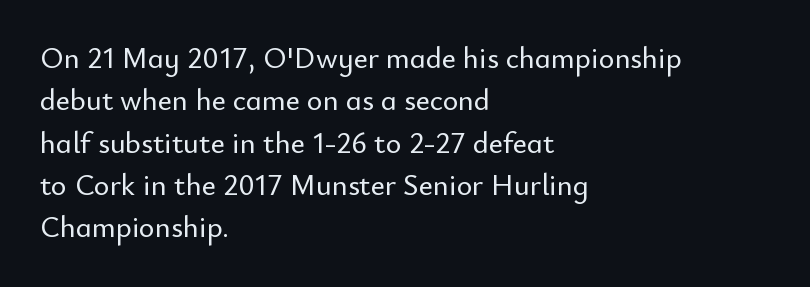
Q: Is the text italic (slanted)? A: No, it is upright.
Q: Is the typeface a serif or a sans-serif typeface? A: Sans-serif.
Q: Is the text underlined? A: No.
Q: How is the paragraph aligned? A: Left-aligned.
Q: Is the spacing between letters normal or unusually wide? A: Normal.
Q: Is the spacing between lines tight, normal or loose? A: Normal.
Q: Width (condensed, normal, or wide)? A: Normal.
Q: Stroke contrast? A: Low.
Q: x-height? A: Small.
Q: Monospaced? A: No.
